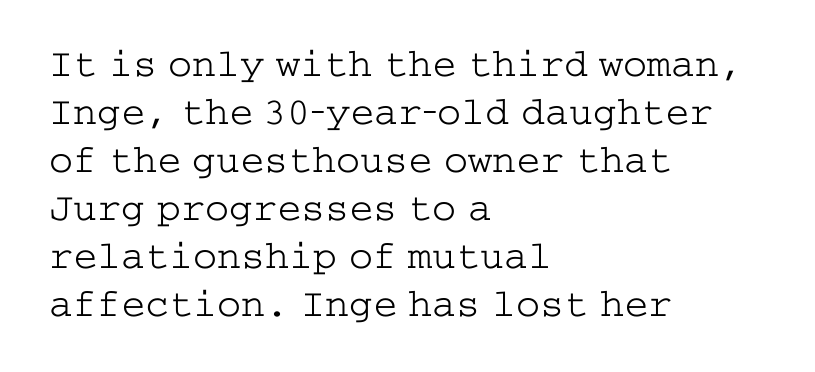
The image shows 40 px light, wide serif type, upright; set left-aligned, line spacing 1.2x, normal letter spacing, not underlined; low stroke contrast and a medium x-height.
